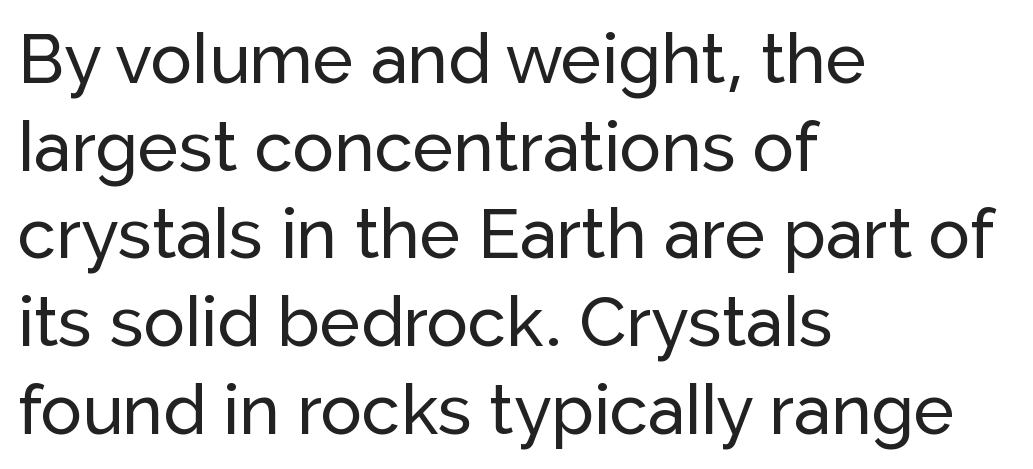
Q: Is the text italic (slanted)? A: No, it is upright.
Q: Is the typeface a serif or a sans-serif typeface? A: Sans-serif.
Q: Is the text underlined? A: No.
Q: How is the paragraph aligned? A: Left-aligned.
Q: Is the spacing between letters normal or unusually wide? A: Normal.
Q: Is the spacing between lines tight, normal or loose? A: Normal.
Q: Width (condensed, normal, or wide)? A: Normal.
Q: Stroke contrast? A: Low.
Q: x-height? A: Medium.
Q: Monospaced? A: No.
